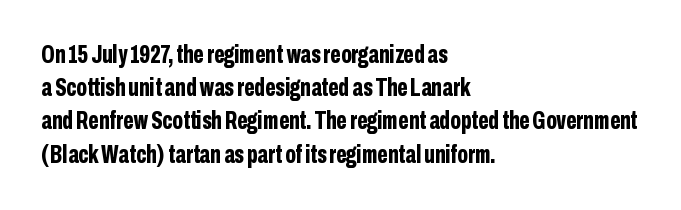
Q: Is the text bold? A: Yes.
Q: Is the text italic (slanted)? A: No, it is upright.
Q: Is the text underlined? A: No.
Q: How is the paragraph aligned? A: Left-aligned.
Q: Is the spacing between letters normal or unusually wide? A: Normal.
Q: Is the spacing between lines tight, normal or loose? A: Normal.
